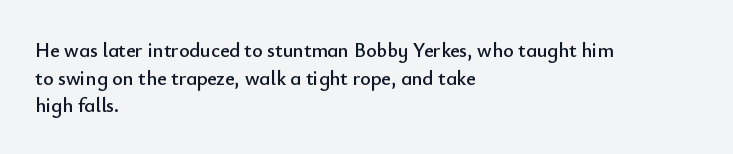
The block of text has a typical density, with ordinary space between rows. The letters stand straight up with perfectly vertical stems. Line starts are locked; line ends wander. Between one letter and the next there's only the usual sliver of space. Type without underlining.
